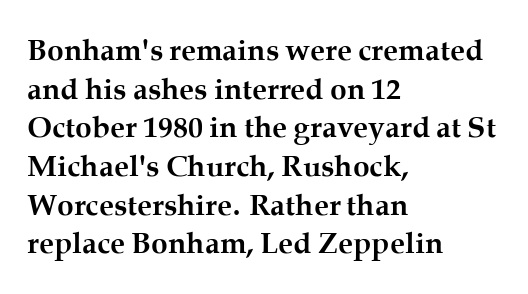
Q: Is the text bold? A: Yes.
Q: Is the text italic (slanted)? A: No, it is upright.
Q: Is the typeface a serif or a sans-serif typeface? A: Serif.
Q: Is the text underlined? A: No.
Q: How is the paragraph aligned? A: Left-aligned.
Q: Is the spacing between letters normal or unusually wide? A: Normal.
Q: Is the spacing between lines tight, normal or loose? A: Normal.
Q: Width (condensed, normal, or wide)? A: Normal.
Q: Stroke contrast? A: Medium.
Q: x-height? A: Medium.
Q: Monospaced? A: No.
